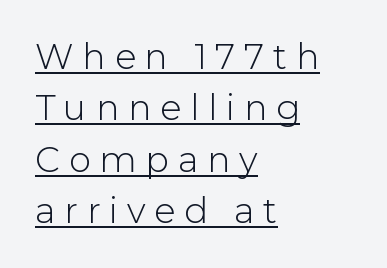
Q: Is the text bold? A: No.
Q: Is the text italic (slanted)? A: No, it is upright.
Q: Is the typeface a serif or a sans-serif typeface? A: Sans-serif.
Q: Is the text underlined? A: Yes.
Q: How is the paragraph aligned? A: Left-aligned.
Q: Is the spacing between letters normal or unusually wide? A: Unusually wide.
Q: Is the spacing between lines tight, normal or loose? A: Normal.
Q: Width (condensed, normal, or wide)? A: Normal.
Q: Stroke contrast? A: Low.
Q: x-height? A: Medium.
Q: Monospaced? A: No.
